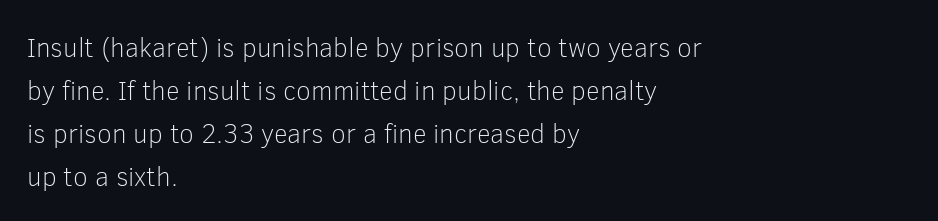
{"italic": "no", "bold": "no", "underline": "no", "align": "left", "line_spacing": "normal", "line_spacing_ratio": 1.59, "letter_spacing": "normal", "letter_spacing_em": 0.0, "glyph_px": 27}
